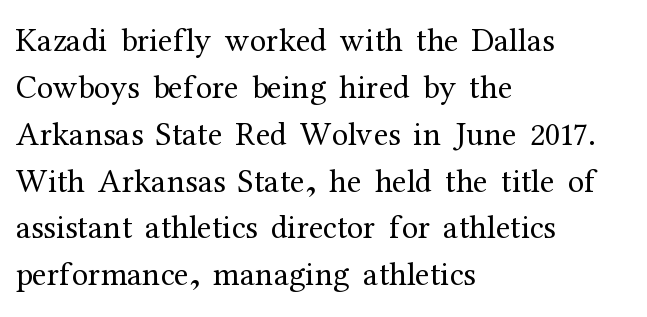
The image shows 33 px regular-weight serif type, upright; set left-aligned, normal line spacing (1.42x), normal letter spacing, not underlined; medium stroke contrast and a medium x-height.
